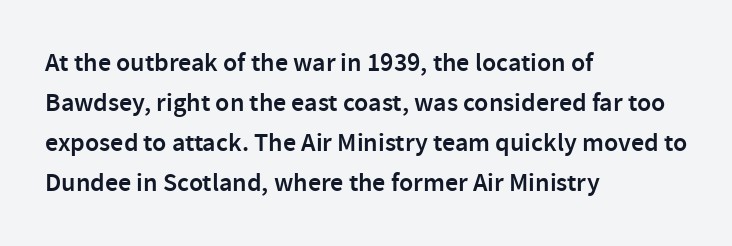
{"italic": "no", "bold": "semi", "underline": "no", "align": "left", "line_spacing": "normal", "line_spacing_ratio": 1.54, "letter_spacing": "normal", "letter_spacing_em": 0.0, "glyph_px": 26}
